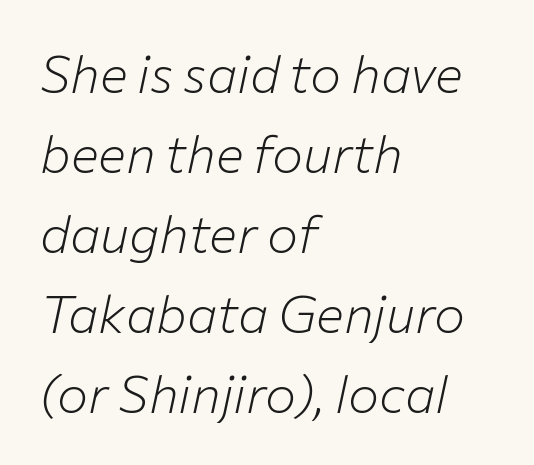
Q: Is the text bold? A: No.
Q: Is the text italic (slanted)? A: Yes, it leans right by about 12 degrees.
Q: Is the text underlined? A: No.
Q: How is the paragraph aligned? A: Left-aligned.
Q: Is the spacing between letters normal or unusually wide? A: Normal.
Q: Is the spacing between lines tight, normal or loose? A: Normal.
Q: Width (condensed, normal, or wide)? A: Normal.
Q: Stroke contrast? A: Low.
Q: x-height? A: Medium.
Q: Monospaced? A: No.
